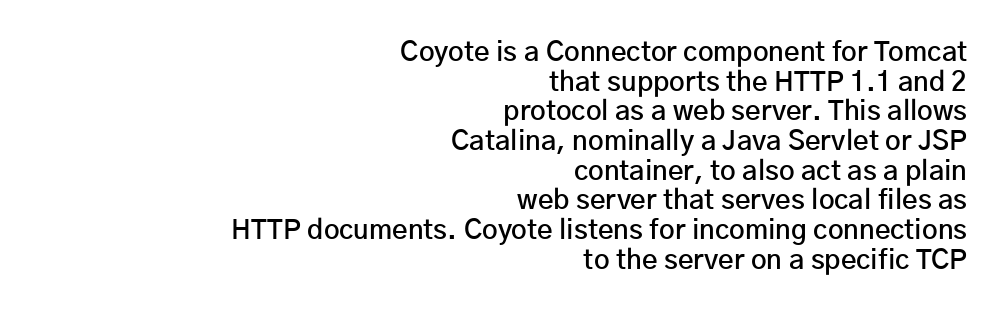
Q: Is the text bold? A: Semi-bold.
Q: Is the text italic (slanted)? A: No, it is upright.
Q: Is the text underlined? A: No.
Q: How is the paragraph aligned? A: Right-aligned.
Q: Is the spacing between letters normal or unusually wide? A: Normal.
Q: Is the spacing between lines tight, normal or loose? A: Tight.
